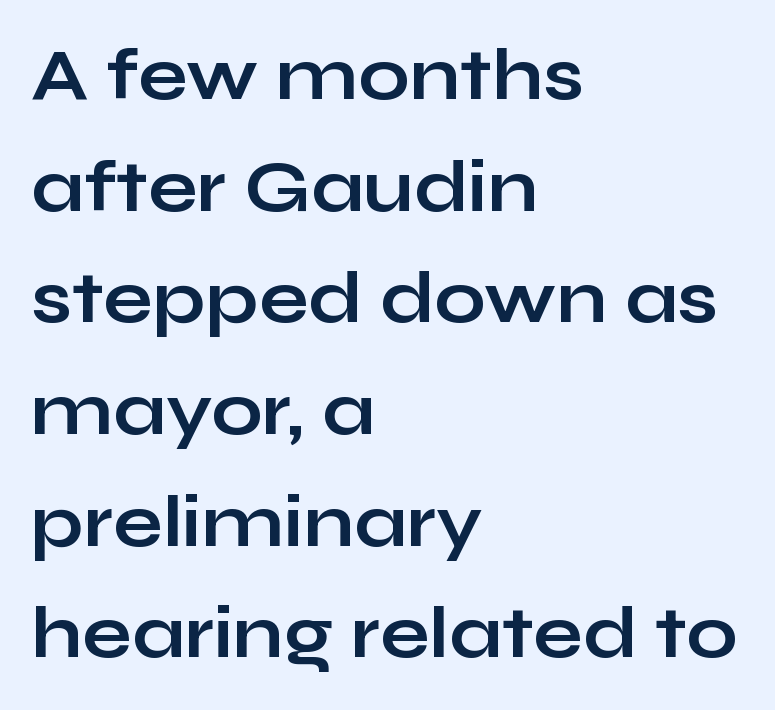
The image shows 73 px bold, wide sans-serif type, upright; set left-aligned, normal line spacing (1.53x), normal letter spacing, not underlined; low stroke contrast and a medium x-height.
